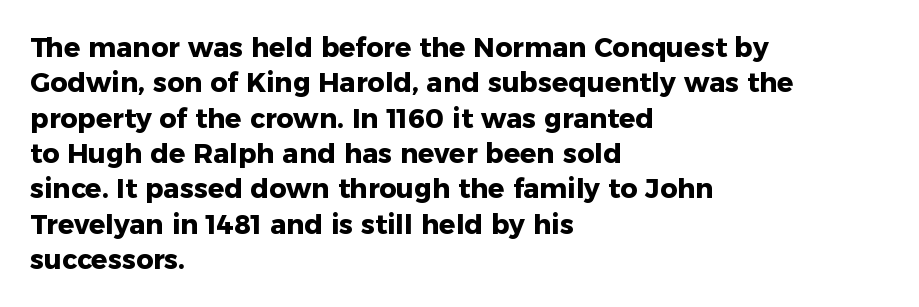
The image shows 27 px bold type, upright; set left-aligned, normal line spacing (1.31x), normal letter spacing, not underlined.
